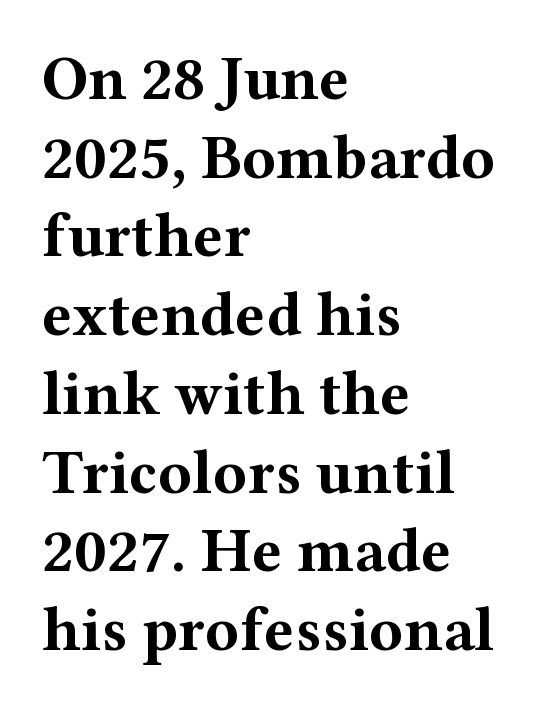
{"serif": "yes", "italic": "no", "bold": "yes", "weight": "bold", "width": "wide", "stroke_contrast": "medium", "x_height": "medium", "monospaced": "no", "underline": "no", "align": "left", "line_spacing": "normal", "line_spacing_ratio": 1.25, "letter_spacing": "normal", "letter_spacing_em": 0.0, "glyph_px": 63}
